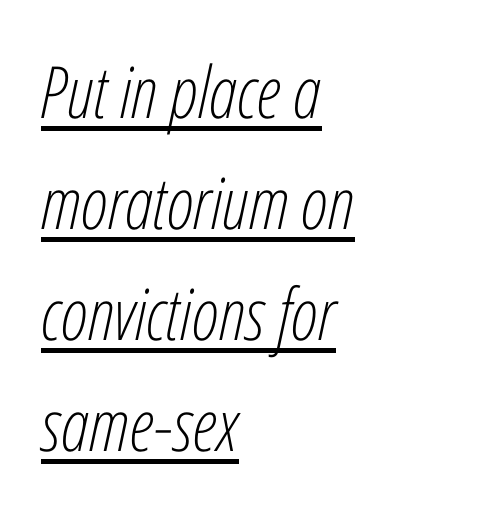
Q: Is the text bold? A: No.
Q: Is the text italic (slanted)? A: Yes, it leans right by about 12 degrees.
Q: Is the text underlined? A: Yes.
Q: How is the paragraph aligned? A: Left-aligned.
Q: Is the spacing between letters normal or unusually wide? A: Normal.
Q: Is the spacing between lines tight, normal or loose? A: Normal.
Q: Width (condensed, normal, or wide)? A: Condensed.
Q: Stroke contrast? A: Low.
Q: x-height? A: Medium.
Q: Monospaced? A: No.
